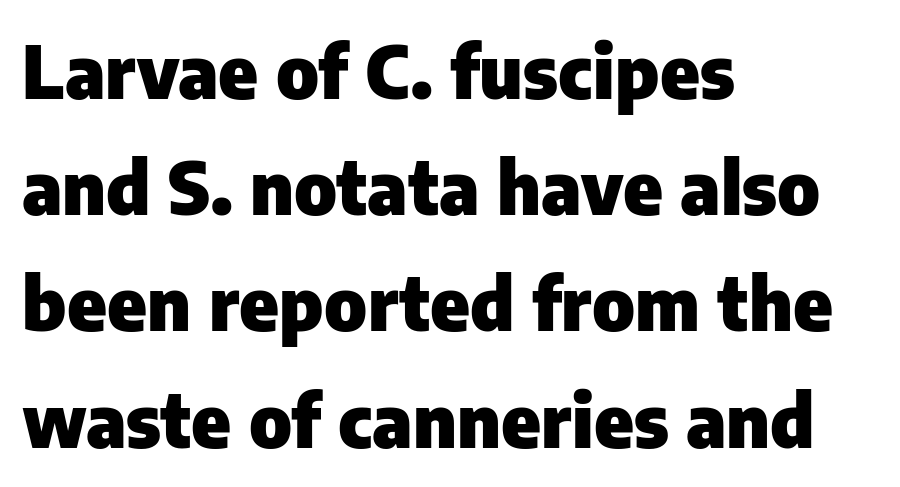
The font's upright variant was chosen for this text. Examine the stroke ends and you'll find no serifs. Bare-footed words on every line. Short and long lines alike share a common starting point at left.
